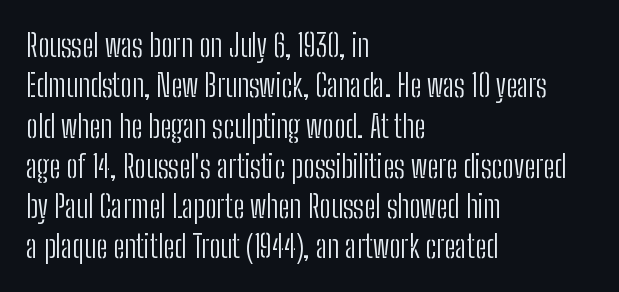
{"serif": "no", "italic": "no", "bold": "no", "weight": "light", "width": "condensed", "stroke_contrast": "low", "x_height": "medium", "monospaced": "no", "underline": "no", "align": "left", "line_spacing": "normal", "line_spacing_ratio": 1.3, "letter_spacing": "normal", "letter_spacing_em": 0.0, "glyph_px": 31}
